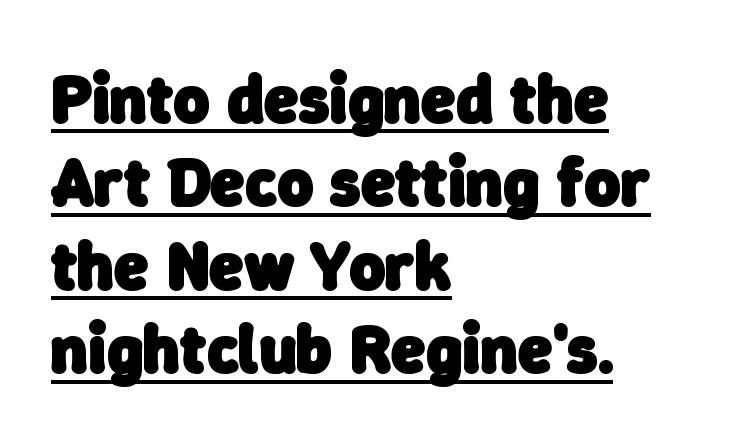
Thick stems and heavy bowls — unmistakably bold. The passage shown is typed in a proportional face where columns would drift. Reading down the block, your eye returns to a fixed left position each line. Glyph-to-glyph distance matches everyday printed text. This sample uses a sans-serif face. Decoration check: the copy is underlined.
